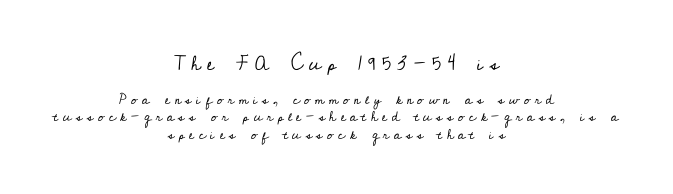
Size hierarchy here favors the leading block over the trailing one. Does the leading feel generous? No, just average. Honestly, there is no underline to notice here at all. The weight tops out at a normal text grade. Notice how the passage keeps no hard edge, just a central spine.
